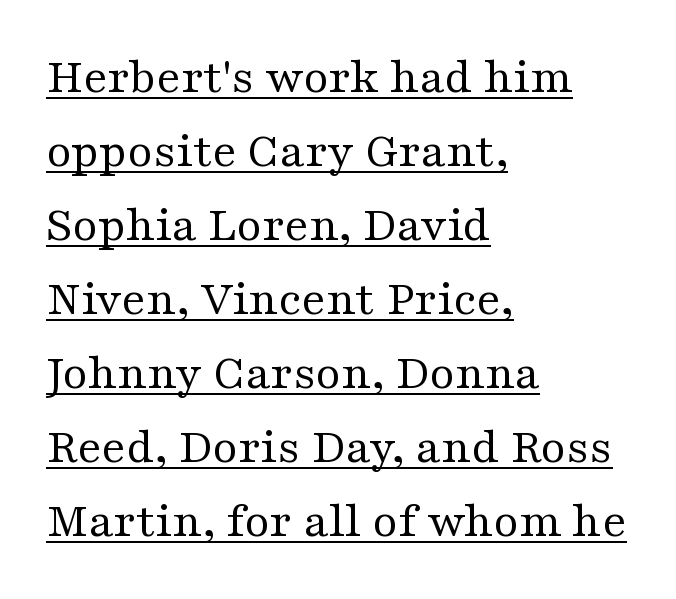
{"serif": "yes", "italic": "no", "bold": "no", "weight": "regular", "width": "wide", "stroke_contrast": "medium", "x_height": "medium", "monospaced": "no", "underline": "yes", "align": "left", "line_spacing": "normal", "line_spacing_ratio": 1.45, "letter_spacing": "normal", "letter_spacing_em": 0.0, "glyph_px": 51}
